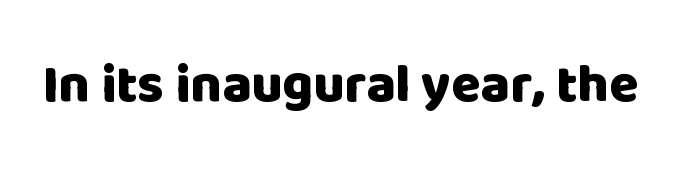
The image shows 54 px heavy sans-serif type, upright; set normal letter spacing, not underlined; low stroke contrast and a large x-height.
